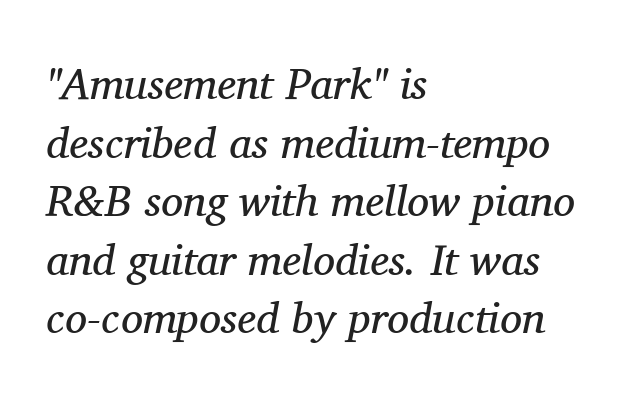
The image shows 44 px regular-weight serif type, italic (leaning right); set left-aligned, normal line spacing (1.33x), normal letter spacing, not underlined; medium stroke contrast and a medium x-height.
